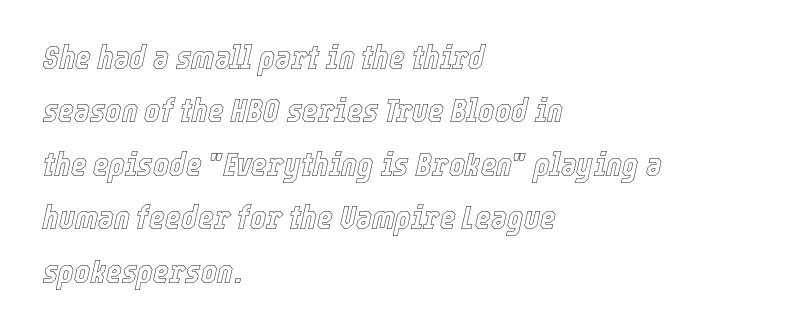
The image shows 34 px condensed type, italic (leaning right); set left-aligned, normal line spacing (1.57x), normal letter spacing, not underlined; a medium x-height.
